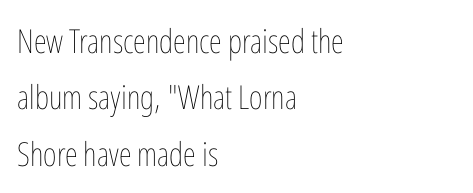
Q: Is the text bold? A: No.
Q: Is the text italic (slanted)? A: No, it is upright.
Q: Is the text underlined? A: No.
Q: How is the paragraph aligned? A: Left-aligned.
Q: Is the spacing between letters normal or unusually wide? A: Normal.
Q: Width (condensed, normal, or wide)? A: Condensed.
Q: Stroke contrast? A: Low.
Q: x-height? A: Medium.
Q: Monospaced? A: No.
